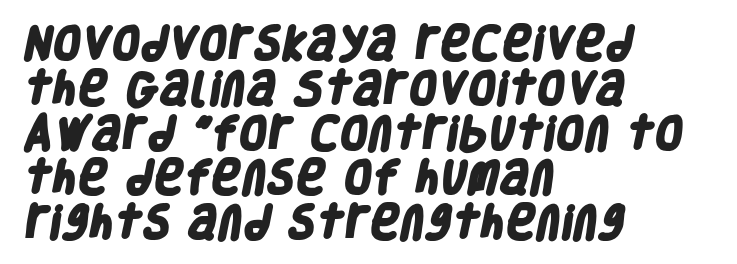
These lines keep a tight, regular rhythm from letter to letter. The passage shown is typed in a proportional face where columns would drift. In terms of letterform style, serifs are entirely absent. The space beneath each line is pristine and unruled. Line starts are locked; line ends wander. The glyphs have the mass of a bold cut.
